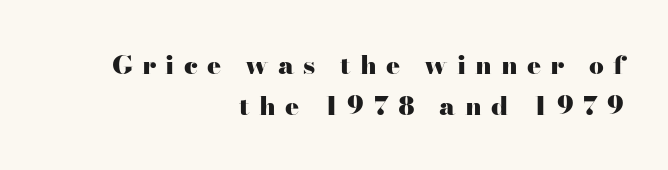
The image shows 26 px bold type, upright; set right-aligned, normal line spacing (1.56x), unusually wide letter spacing (+0.35 em), not underlined.
